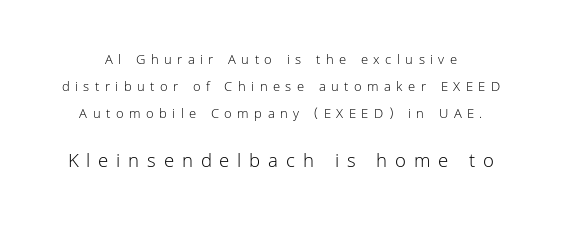
The image shows 20 px text type, upright; set loose line spacing (1.94x), unusually wide letter spacing (+0.39 em), not underlined; the second (bottom) block is 1.43x larger.
